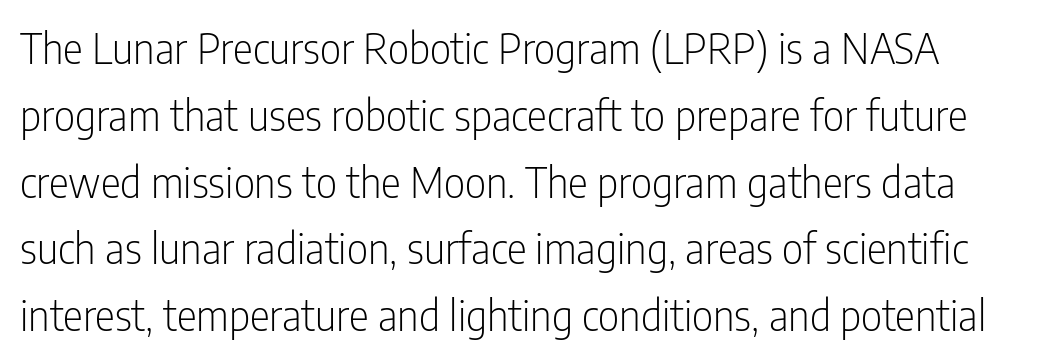
Unmarked baselines from the first word to the last. Letters have the restrained weight of plain body copy at most. Here the glyphs are tracked normally, forming tight word shapes. Students, observe: this is what conventionally led text looks like. The font's upright variant was chosen for this text. Are there feet on the stems? There aren't — it's a sans.
